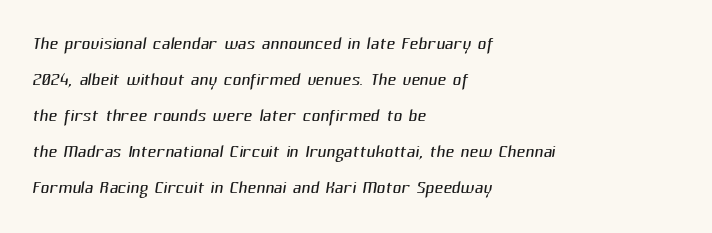
The image shows 24 px text type; set left-aligned, normal line spacing (1.5x), normal letter spacing, not underlined.
